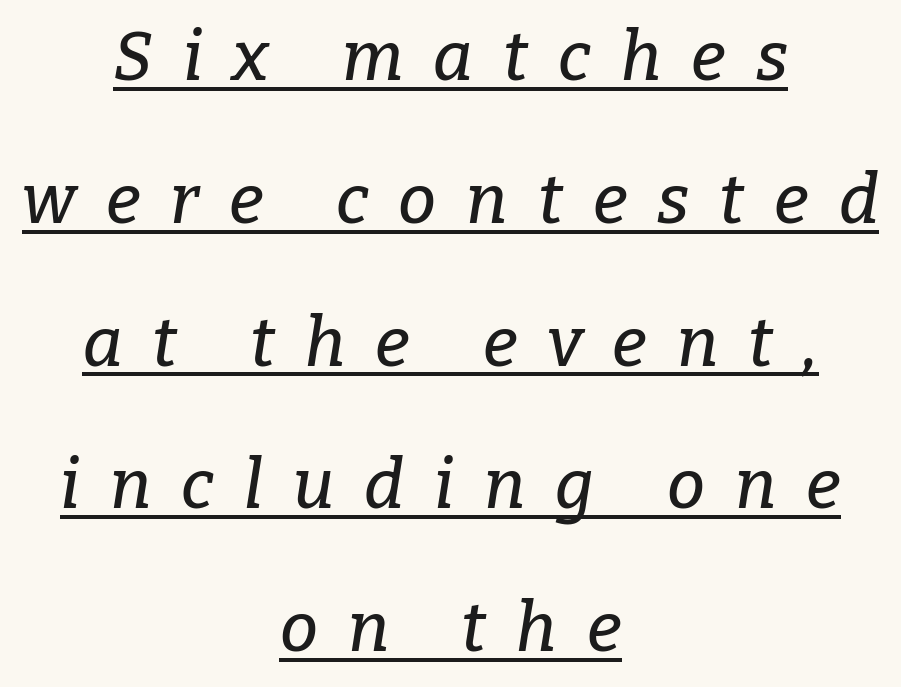
Q: Is the text italic (slanted)? A: Yes, it leans right by about 9 degrees.
Q: Is the typeface a serif or a sans-serif typeface? A: Serif.
Q: Is the text underlined? A: Yes.
Q: How is the paragraph aligned? A: Centered.
Q: Is the spacing between letters normal or unusually wide? A: Unusually wide.
Q: Is the spacing between lines tight, normal or loose? A: Loose.
Q: Width (condensed, normal, or wide)? A: Normal.
Q: Stroke contrast? A: Low.
Q: x-height? A: Medium.
Q: Monospaced? A: No.
